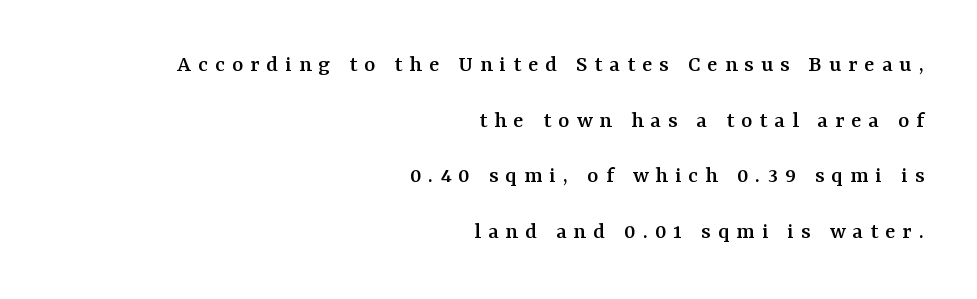
Each new line begins a long way beneath the previous one. Nobody drew a line under any word here. The axis of the letterforms is exactly vertical. Tracking value appears strongly positive — letters spread wide.
